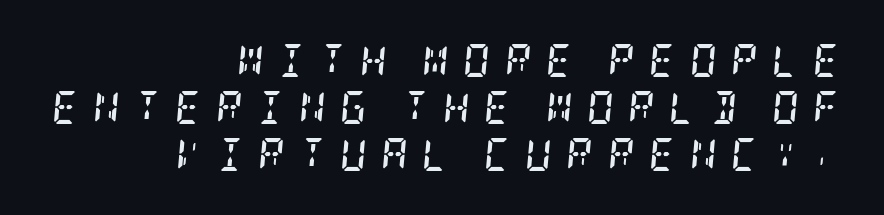
The image shows 33 px semibold, condensed serif type, italic (leaning right); set right-aligned, normal line spacing (1.42x), unusually wide letter spacing (+0.43 em), not underlined; low stroke contrast and a large x-height.
